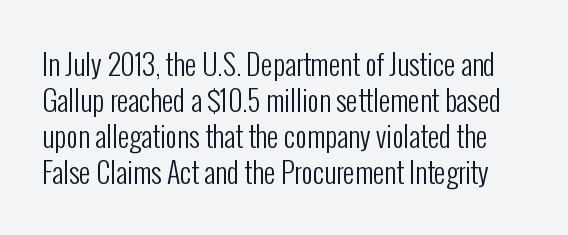
The image shows 28 px regular-weight, condensed sans-serif type, upright; set normal line spacing (1.28x), normal letter spacing, not underlined; low stroke contrast and a medium x-height.
